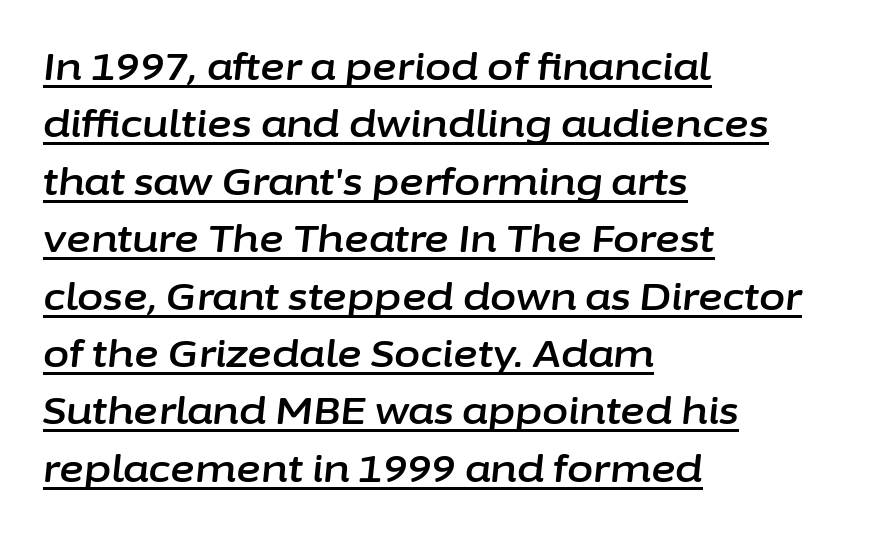
Default kerning and tracking; the words read as compact shapes. Line starts are locked; line ends wander. Is there an underline? Yes — a line sits under the letters. This sample uses an oblique cut, with every glyph tilted off the vertical.
